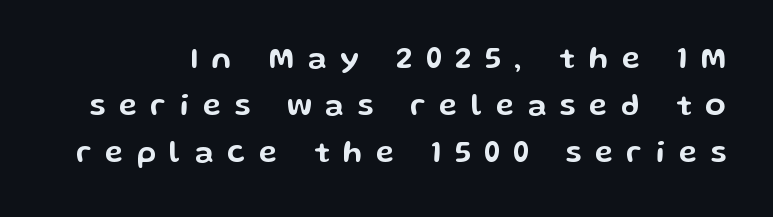
{"serif": "no", "italic": "no", "width": "wide", "stroke_contrast": "low", "x_height": "medium", "monospaced": "no", "underline": "no", "line_spacing": "normal", "line_spacing_ratio": 1.57, "letter_spacing": "wide", "letter_spacing_em": 0.46, "glyph_px": 30}
